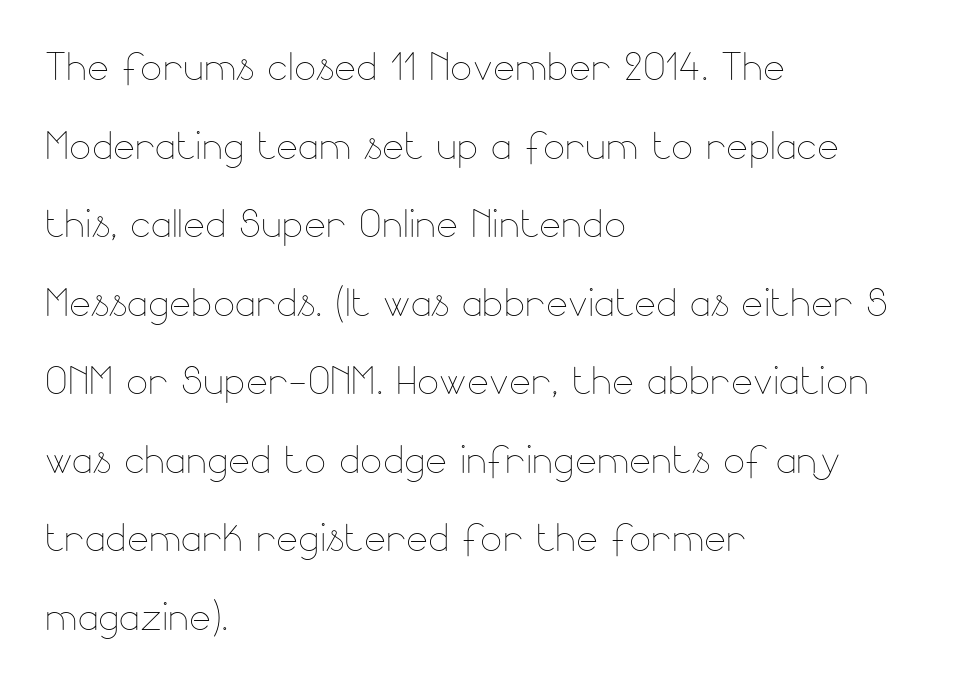
The image shows 52 px thin type, upright; set left-aligned, normal line spacing (1.51x), normal letter spacing, not underlined; low stroke contrast and a small x-height.
